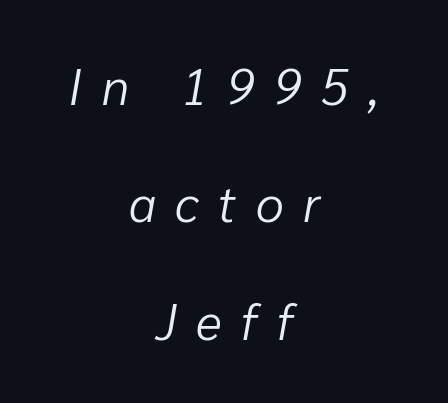
The image shows 50 px light type, italic (leaning right); set centered, loose line spacing (2.35x), unusually wide letter spacing (+0.39 em), not underlined; low stroke contrast and a medium x-height.
